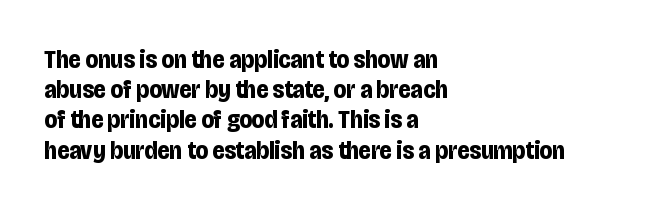
The image shows 25 px bold type, upright; set left-aligned, line spacing 1.21x, normal letter spacing, not underlined.
